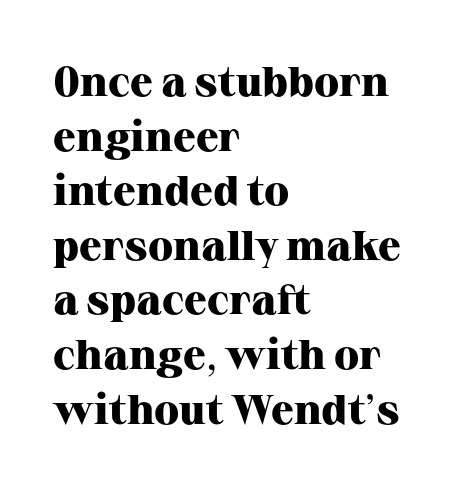
The image shows 42 px heavy serif type, upright; set left-aligned, normal line spacing (1.3x), normal letter spacing, not underlined; high stroke contrast and a medium x-height.
